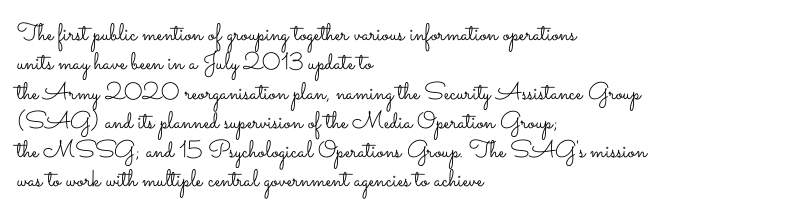
The image shows 24 px text type; set left-aligned, line spacing 1.22x, normal letter spacing, not underlined.
